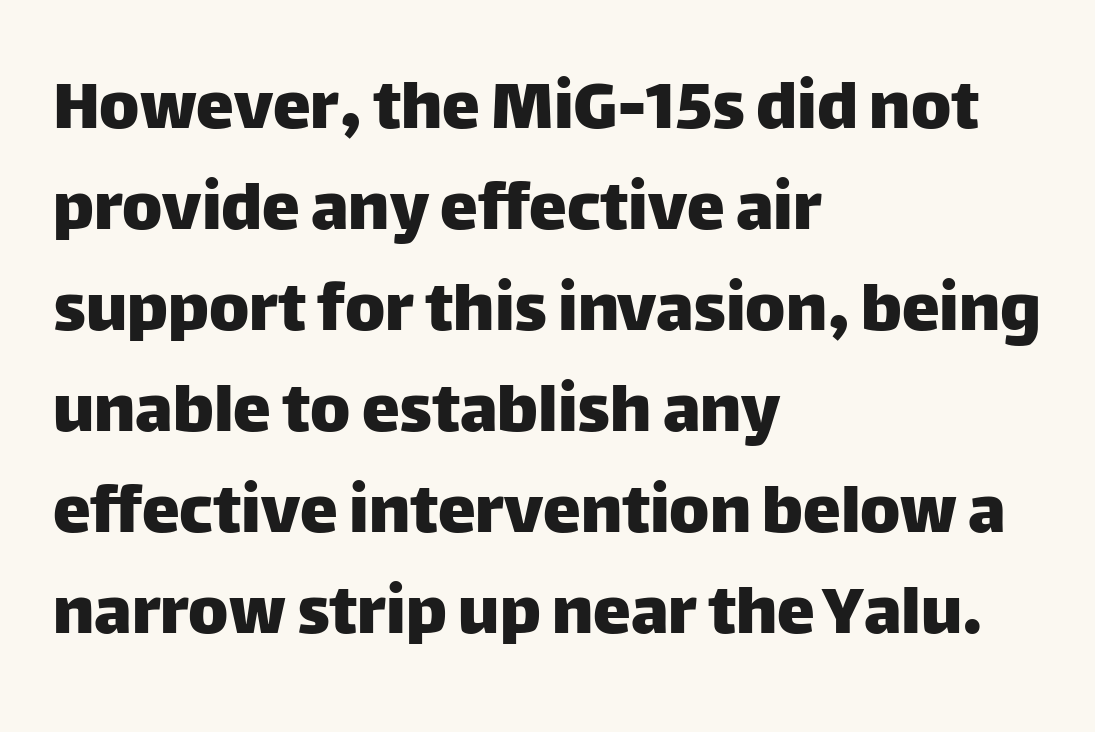
This rendering employs a face without finishing strokes, i.e., a sans-serif. The gap between lines stays unmarked. Notice how the passage keeps a crisp vertical edge on the left only. The rendering uses a moderate line-height, typical for paragraphs. The rendering uses natural spacing where letterforms have individual widths. Observe the ordinary spacing: letters are neighbours, not strangers.
